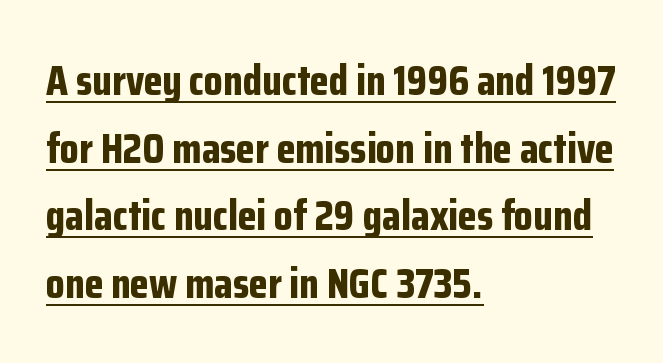
The image shows 43 px bold, condensed sans-serif type, upright; set left-aligned, normal line spacing (1.57x), normal letter spacing, underlined; low stroke contrast and a medium x-height.
